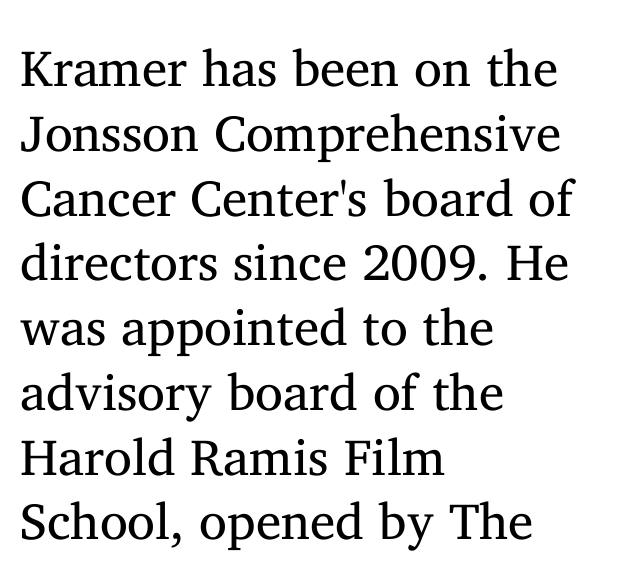
The image shows 51 px regular-weight serif type, upright; set left-aligned, normal line spacing (1.27x), normal letter spacing, not underlined; medium stroke contrast and a medium x-height.
